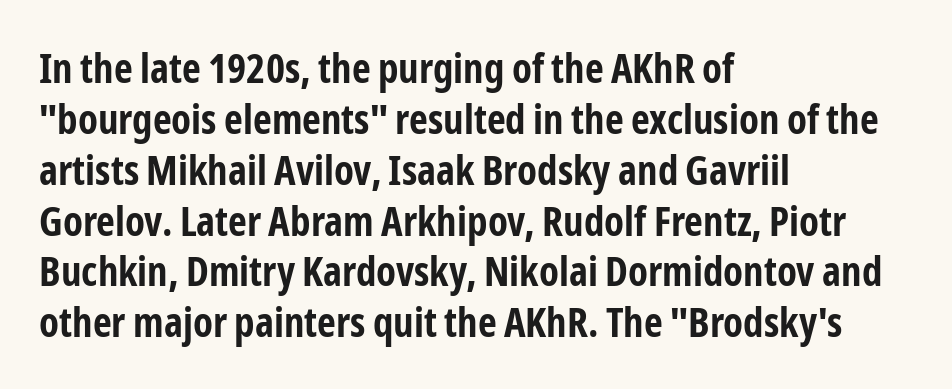
Q: Is the text bold? A: Yes.
Q: Is the text italic (slanted)? A: No, it is upright.
Q: Is the typeface a serif or a sans-serif typeface? A: Sans-serif.
Q: Is the text underlined? A: No.
Q: How is the paragraph aligned? A: Left-aligned.
Q: Is the spacing between letters normal or unusually wide? A: Normal.
Q: Width (condensed, normal, or wide)? A: Condensed.
Q: Stroke contrast? A: Low.
Q: x-height? A: Medium.
Q: Monospaced? A: No.
